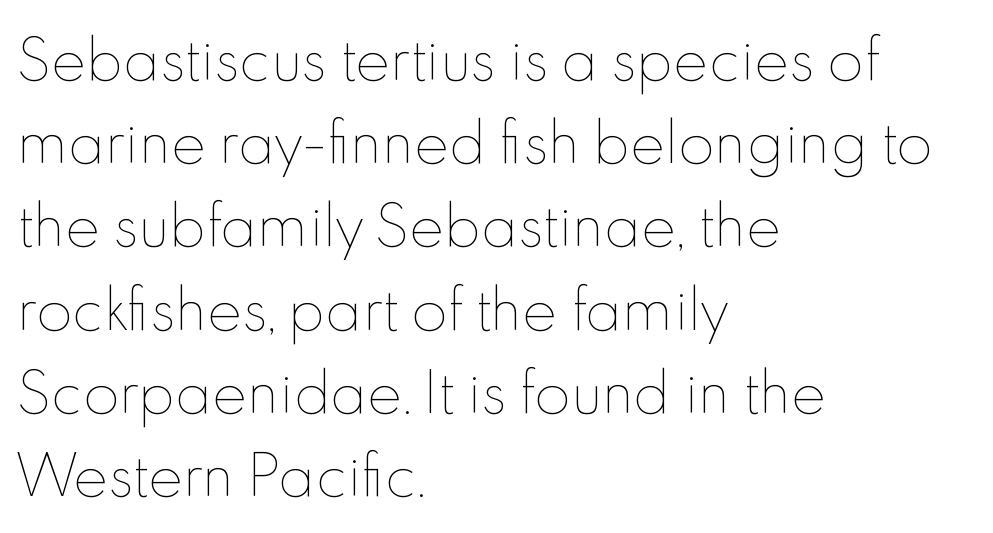
The image shows 53 px thin type, upright; set left-aligned, normal line spacing (1.57x), normal letter spacing, not underlined; a small x-height.
